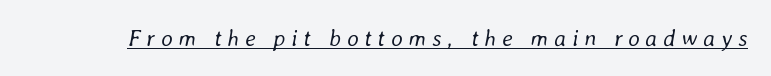
Weight: not bold — regular or lighter. Check the space under the baseline: a stroke is drawn there. The passage shown has open, widely tracked lettering throughout. Yep, that's italic — everything's leaning.
